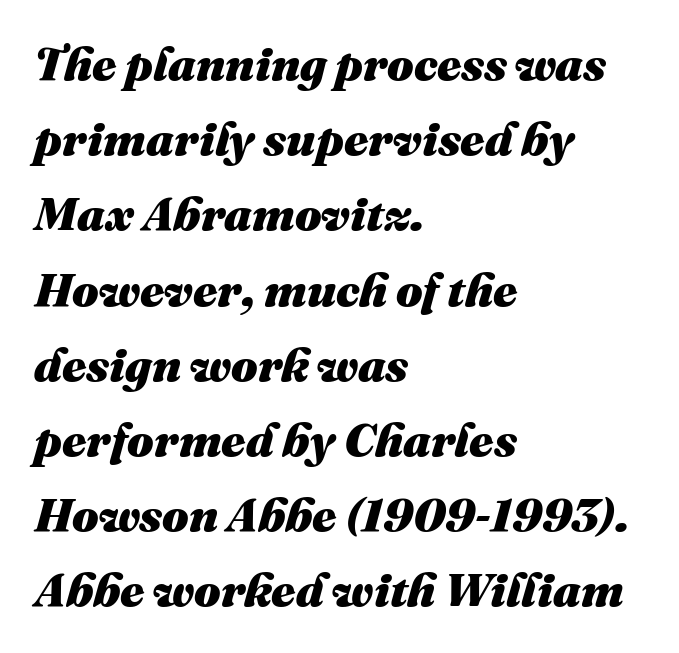
The image shows 47 px heavy type, italic (leaning right); set left-aligned, normal line spacing (1.6x), normal letter spacing, not underlined; medium stroke contrast and a medium x-height.
